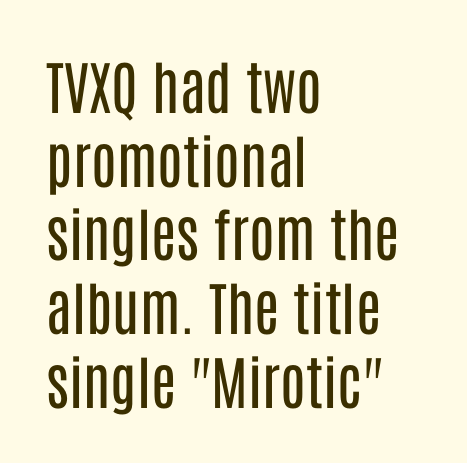
{"serif": "no", "italic": "no", "bold": "no", "weight": "regular", "width": "condensed", "stroke_contrast": "low", "x_height": "large", "monospaced": "no", "underline": "no", "align": "left", "line_spacing": "normal", "line_spacing_ratio": 1.27, "letter_spacing": "normal", "letter_spacing_em": 0.0, "glyph_px": 58}
